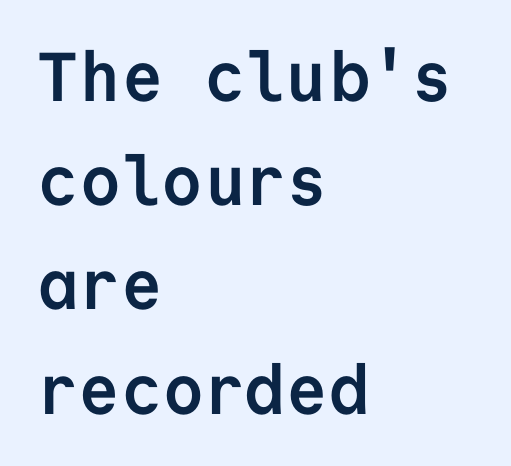
{"serif": "no", "italic": "no", "bold": "yes", "weight": "semibold", "width": "normal", "stroke_contrast": "low", "x_height": "medium", "monospaced": "yes", "underline": "no", "align": "left", "line_spacing": "normal", "line_spacing_ratio": 1.51, "letter_spacing": "normal", "letter_spacing_em": 0.0, "glyph_px": 69}
